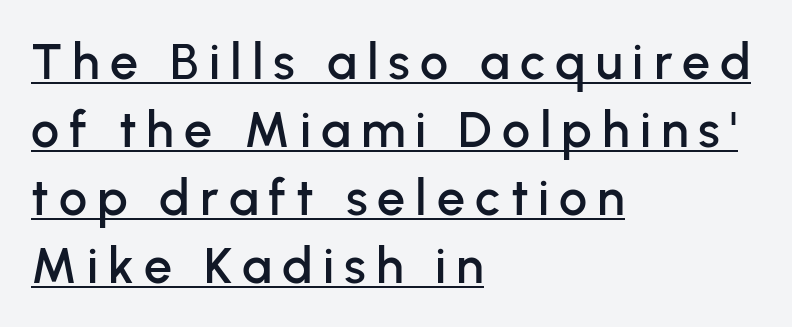
The image shows 50 px sans-serif type, upright; set left-aligned, normal line spacing (1.36x), unusually wide letter spacing (+0.2 em), underlined; low stroke contrast and a medium x-height.
